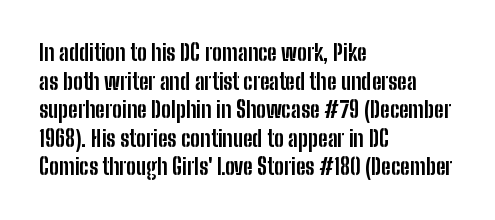
The image shows 22 px bold type, upright; set left-aligned, normal line spacing (1.3x), normal letter spacing, not underlined.
